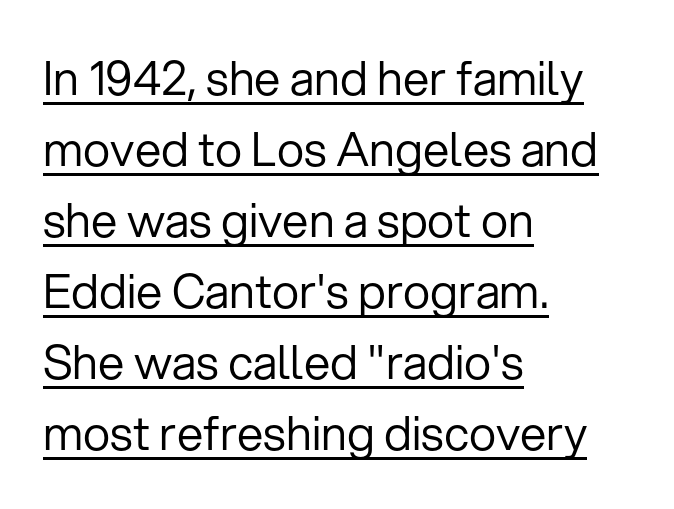
Q: Is the text bold? A: No.
Q: Is the text italic (slanted)? A: No, it is upright.
Q: Is the typeface a serif or a sans-serif typeface? A: Sans-serif.
Q: Is the text underlined? A: Yes.
Q: How is the paragraph aligned? A: Left-aligned.
Q: Is the spacing between letters normal or unusually wide? A: Normal.
Q: Is the spacing between lines tight, normal or loose? A: Normal.
Q: Width (condensed, normal, or wide)? A: Normal.
Q: Stroke contrast? A: Low.
Q: x-height? A: Medium.
Q: Monospaced? A: No.
